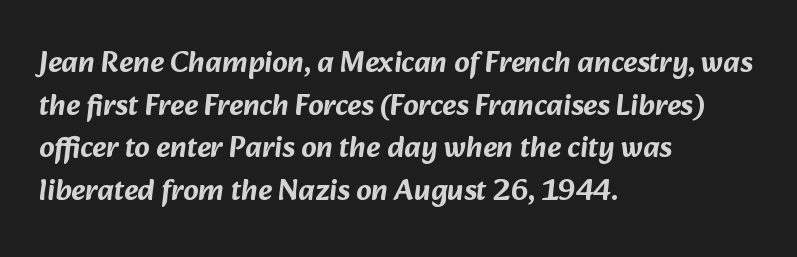
Q: Is the typeface a serif or a sans-serif typeface? A: Sans-serif.
Q: Is the text underlined? A: No.
Q: How is the paragraph aligned? A: Left-aligned.
Q: Is the spacing between letters normal or unusually wide? A: Normal.
Q: Is the spacing between lines tight, normal or loose? A: Normal.
Q: Width (condensed, normal, or wide)? A: Normal.
Q: Stroke contrast? A: Low.
Q: x-height? A: Medium.
Q: Monospaced? A: No.
